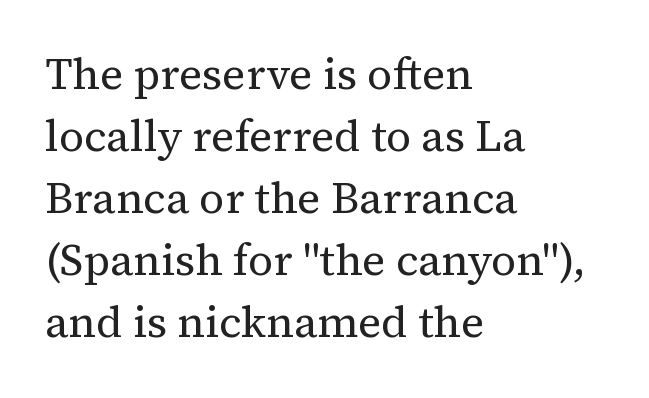
{"serif": "yes", "italic": "no", "bold": "no", "weight": "regular", "width": "normal", "stroke_contrast": "medium", "x_height": "medium", "monospaced": "no", "underline": "no", "align": "left", "line_spacing": "normal", "line_spacing_ratio": 1.41, "letter_spacing": "normal", "letter_spacing_em": 0.0, "glyph_px": 44}
